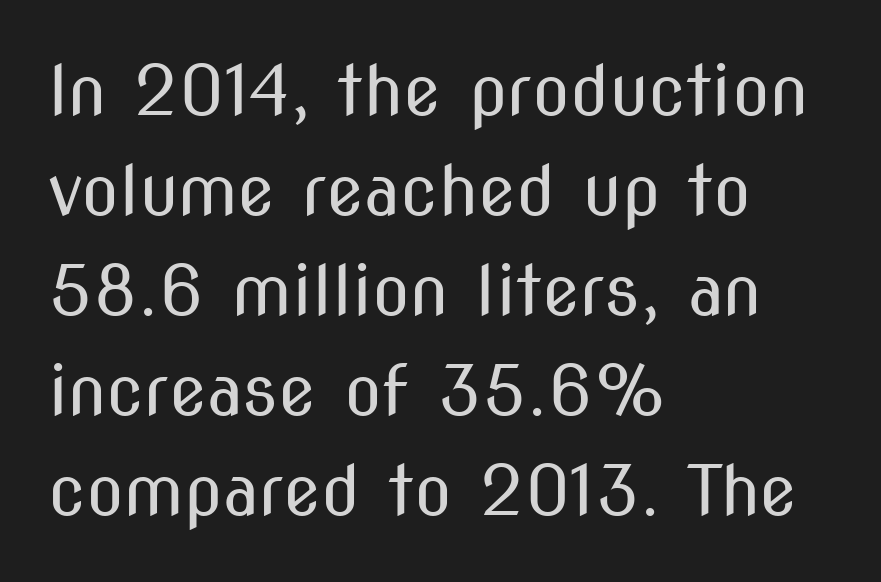
The image shows 69 px regular-weight, condensed sans-serif type, upright; set left-aligned, normal line spacing (1.45x), normal letter spacing, not underlined; medium stroke contrast and a medium x-height.
